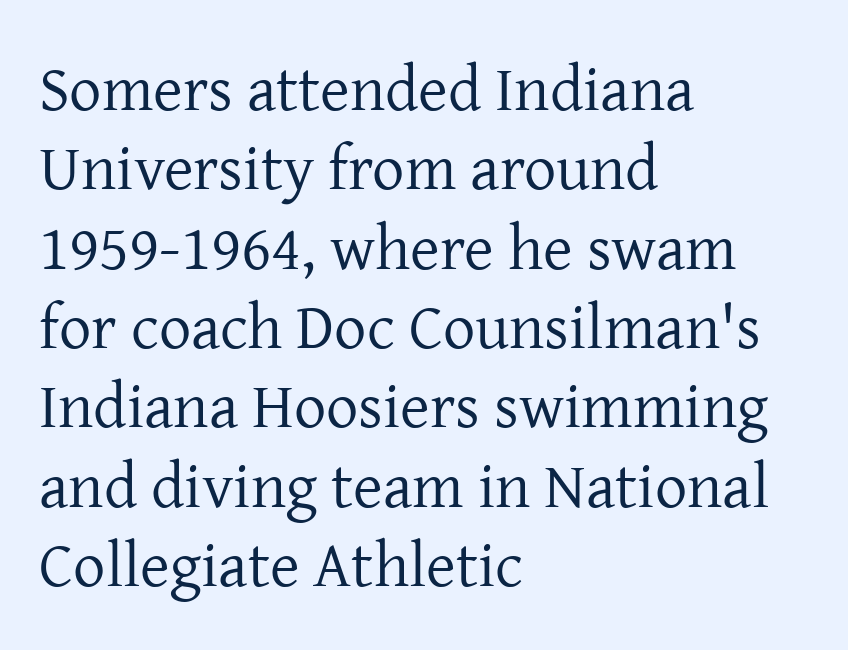
On a weight scale, this lands at 450 or below. Notice how the passage keeps a crisp vertical edge on the left only. No word sits above an underline. The letters carry serifs — small finishing strokes at the ends of their stems. The horizontal fit of the characters is conventional and even. You could not count columns in this text — the font is proportionally spaced.
